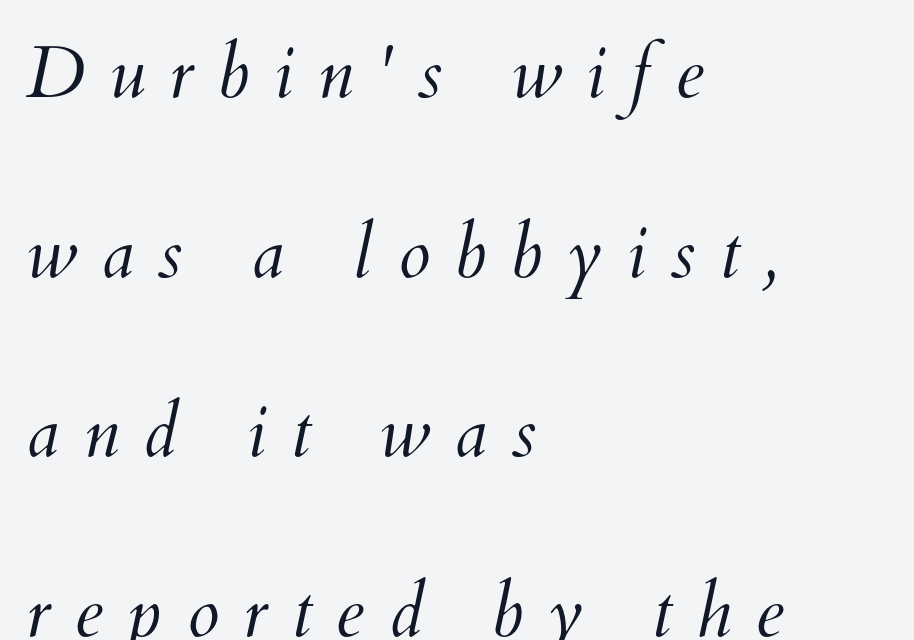
The face used here is rendered with a markedly widened letterfit. Students, observe: this is what heavily led, spacious text looks like. The area under the type is left untouched. Every row of glyphs begins at an identical x-position on the left. The strokes carry an ordinary text weight at most. Here the designer chose a conventional face with non-uniform glyph widths.
